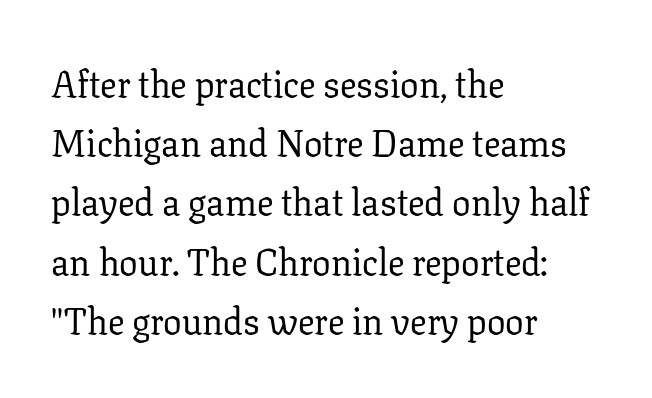
{"serif": "yes", "italic": "no", "bold": "no", "weight": "regular", "width": "normal", "stroke_contrast": "low", "x_height": "medium", "monospaced": "no", "underline": "no", "align": "left", "line_spacing": "normal", "line_spacing_ratio": 1.6, "letter_spacing": "normal", "letter_spacing_em": 0.0, "glyph_px": 37}
